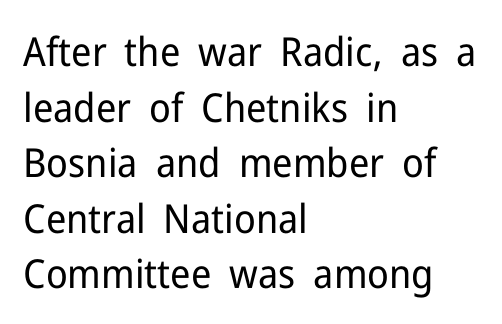
{"serif": "no", "italic": "no", "bold": "no", "weight": "regular", "width": "normal", "stroke_contrast": "low", "x_height": "medium", "monospaced": "no", "underline": "no", "align": "left", "line_spacing": "normal", "line_spacing_ratio": 1.39, "letter_spacing": "normal", "letter_spacing_em": 0.0, "glyph_px": 40}
